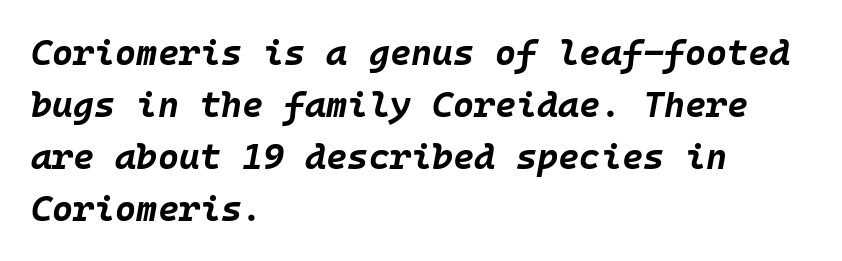
Q: Is the text bold? A: Yes.
Q: Is the text italic (slanted)? A: Yes, it leans right by about 10 degrees.
Q: Is the text underlined? A: No.
Q: How is the paragraph aligned? A: Left-aligned.
Q: Is the spacing between letters normal or unusually wide? A: Normal.
Q: Is the spacing between lines tight, normal or loose? A: Normal.
Q: Width (condensed, normal, or wide)? A: Normal.
Q: Stroke contrast? A: Low.
Q: x-height? A: Large.
Q: Monospaced? A: Yes.
